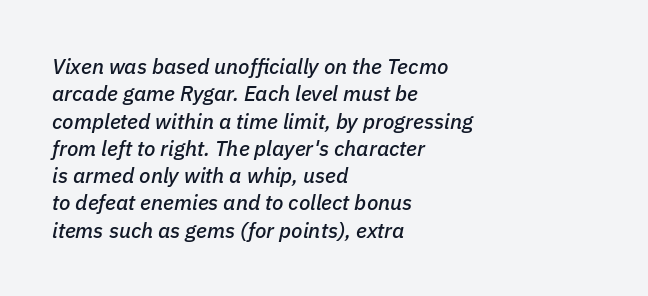
The baseline area is clear. Standard letterfit; no display-style spreading of the glyphs. Does the leading feel generous? No, just average. Designer's note — italics engaged.
